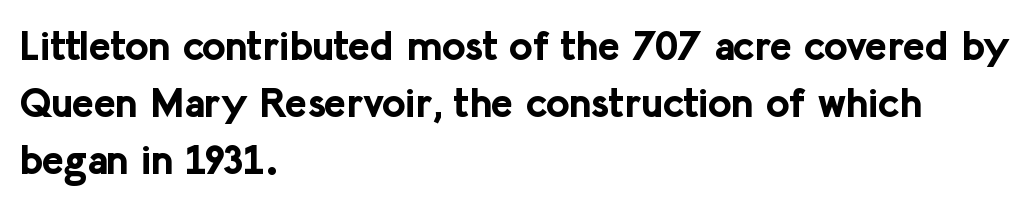
{"serif": "no", "italic": "no", "bold": "yes", "weight": "bold", "width": "normal", "stroke_contrast": "low", "x_height": "medium", "monospaced": "no", "underline": "no", "align": "left", "line_spacing": "normal", "line_spacing_ratio": 1.39, "letter_spacing": "normal", "letter_spacing_em": 0.0, "glyph_px": 41}
